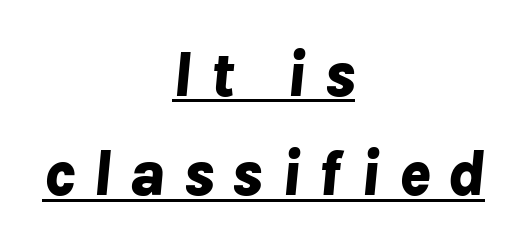
Q: Is the text bold? A: Yes.
Q: Is the text italic (slanted)? A: Yes, it leans right by about 8 degrees.
Q: Is the text underlined? A: Yes.
Q: How is the paragraph aligned? A: Centered.
Q: Is the spacing between letters normal or unusually wide? A: Unusually wide.
Q: Is the spacing between lines tight, normal or loose? A: Normal.
Q: Width (condensed, normal, or wide)? A: Normal.
Q: Stroke contrast? A: Low.
Q: x-height? A: Medium.
Q: Monospaced? A: No.
